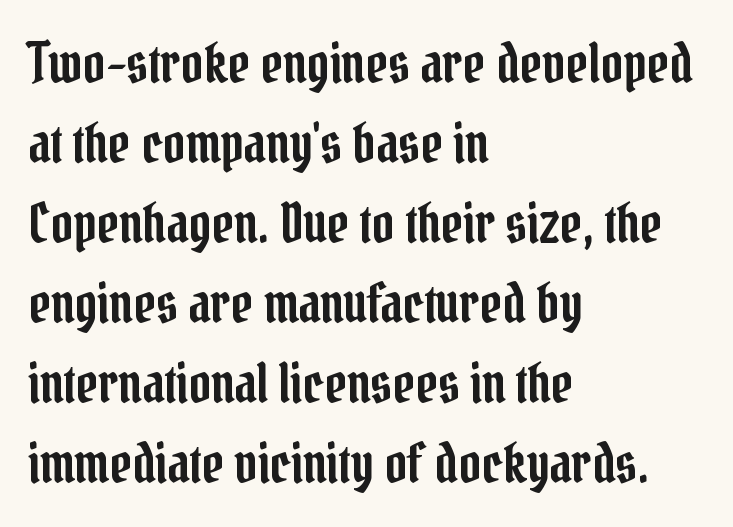
Q: Is the text italic (slanted)? A: No, it is upright.
Q: Is the typeface a serif or a sans-serif typeface? A: Serif.
Q: Is the text underlined? A: No.
Q: How is the paragraph aligned? A: Left-aligned.
Q: Is the spacing between letters normal or unusually wide? A: Normal.
Q: Is the spacing between lines tight, normal or loose? A: Normal.
Q: Width (condensed, normal, or wide)? A: Condensed.
Q: Stroke contrast? A: Low.
Q: x-height? A: Medium.
Q: Monospaced? A: No.
